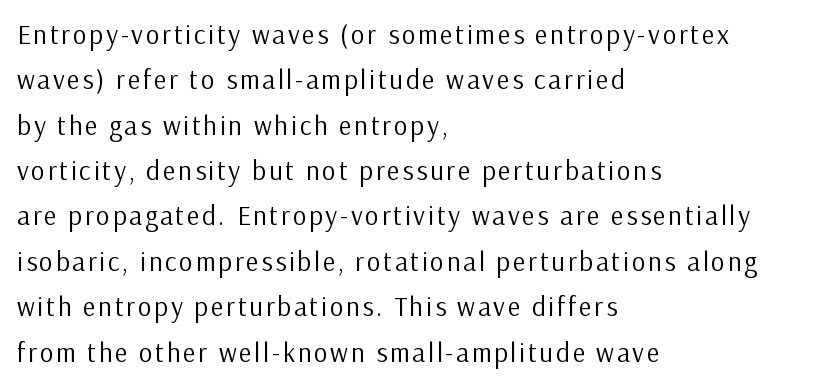
The image shows 27 px text type, upright; set left-aligned, normal line spacing (1.68x), not underlined.
